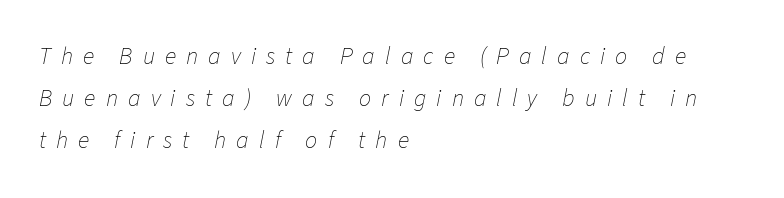
{"italic": "yes", "lean": "right", "slant_degrees": 11, "bold": "no", "underline": "no", "align": "left", "line_spacing_ratio": 1.76, "letter_spacing": "wide", "letter_spacing_em": 0.42, "glyph_px": 24}
